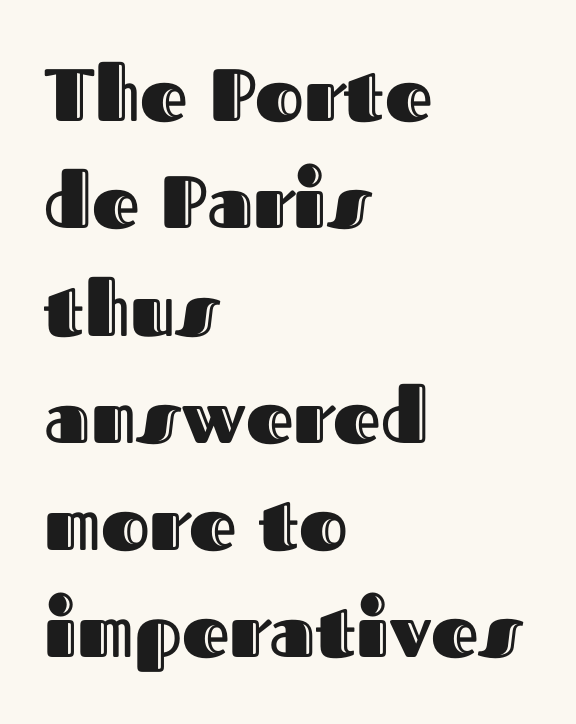
Q: Is the text italic (slanted)? A: No, it is upright.
Q: Is the text underlined? A: No.
Q: How is the paragraph aligned? A: Left-aligned.
Q: Is the spacing between letters normal or unusually wide? A: Normal.
Q: Is the spacing between lines tight, normal or loose? A: Normal.
Q: Width (condensed, normal, or wide)? A: Normal.
Q: x-height? A: Medium.
Q: Monospaced? A: No.
